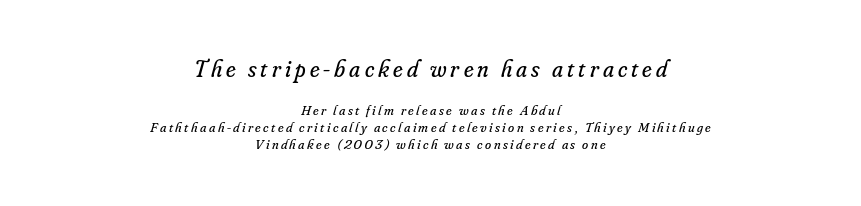
Q: Is the text bold? A: No.
Q: Is the text italic (slanted)? A: Yes, it leans right by about 16 degrees.
Q: Is the text underlined? A: No.
Q: How is the paragraph aligned? A: Centered.
Q: Which block of text is set in a larger size, the first (top) or the second (bottom)? A: The first (top) one.
